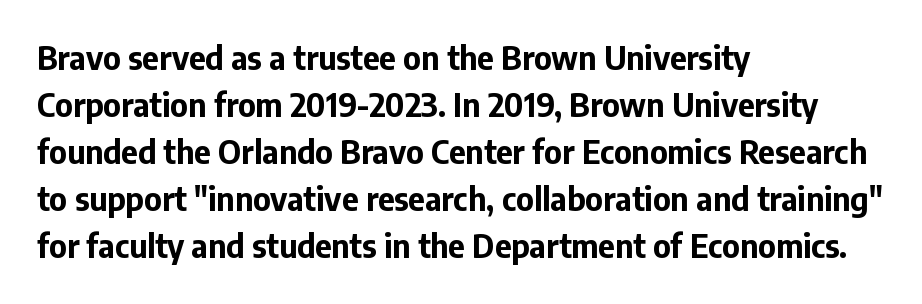
Pretty heavy lettering here — definitely bold. A typesetter would mark this as roman, not italic. Classification — sans serif. Varying glyph widths throughout — classic text-font behaviour.
